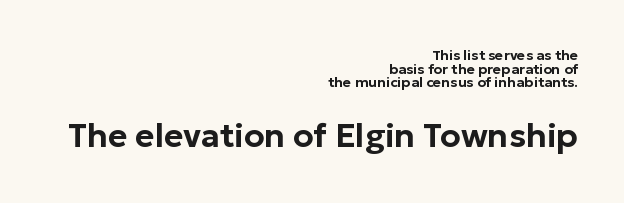
Q: Is the text italic (slanted)? A: No, it is upright.
Q: Is the typeface a serif or a sans-serif typeface? A: Sans-serif.
Q: Is the text underlined? A: No.
Q: How is the paragraph aligned? A: Right-aligned.
Q: Is the spacing between letters normal or unusually wide? A: Normal.
Q: Is the spacing between lines tight, normal or loose? A: Tight.
Q: Which block of text is set in a larger size, the first (top) or the second (bottom)? A: The second (bottom) one.
Q: Width (condensed, normal, or wide)? A: Normal.
Q: Stroke contrast? A: Low.
Q: x-height? A: Medium.
Q: Monospaced? A: No.
